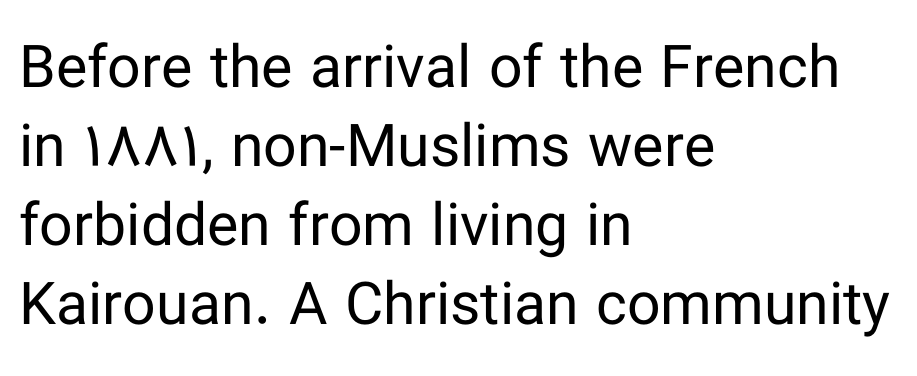
Q: Is the text bold? A: No.
Q: Is the text italic (slanted)? A: No, it is upright.
Q: Is the typeface a serif or a sans-serif typeface? A: Sans-serif.
Q: Is the text underlined? A: No.
Q: How is the paragraph aligned? A: Left-aligned.
Q: Is the spacing between letters normal or unusually wide? A: Normal.
Q: Is the spacing between lines tight, normal or loose? A: Normal.
Q: Width (condensed, normal, or wide)? A: Normal.
Q: Stroke contrast? A: Low.
Q: x-height? A: Medium.
Q: Monospaced? A: No.
